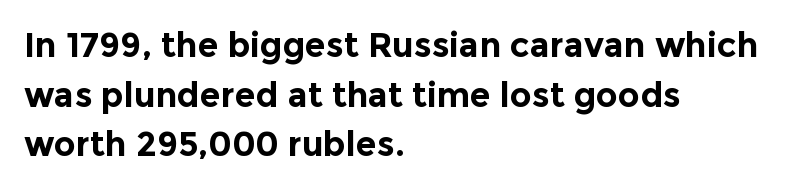
{"serif": "no", "italic": "no", "bold": "yes", "weight": "bold", "width": "normal", "x_height": "medium", "monospaced": "no", "underline": "no", "align": "left", "line_spacing": "normal", "line_spacing_ratio": 1.46, "letter_spacing": "normal", "letter_spacing_em": 0.0, "glyph_px": 34}
